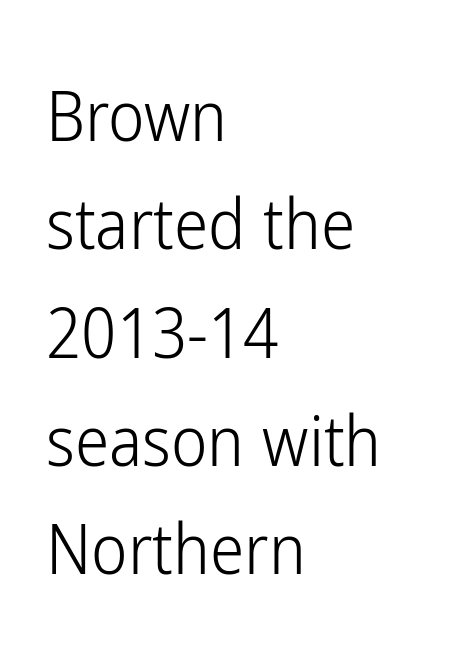
{"serif": "no", "italic": "no", "bold": "no", "weight": "light", "width": "condensed", "stroke_contrast": "low", "x_height": "medium", "monospaced": "no", "underline": "no", "align": "left", "line_spacing": "normal", "line_spacing_ratio": 1.57, "letter_spacing": "normal", "letter_spacing_em": 0.0, "glyph_px": 69}
